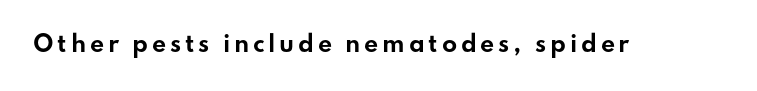
Q: Is the text bold? A: Yes.
Q: Is the text italic (slanted)? A: No, it is upright.
Q: Is the text underlined? A: No.
